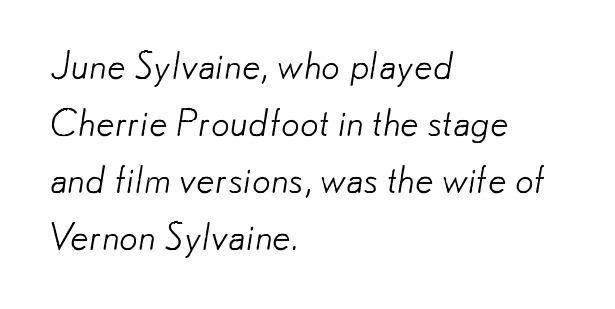
Q: Is the text bold? A: No.
Q: Is the typeface a serif or a sans-serif typeface? A: Sans-serif.
Q: Is the text underlined? A: No.
Q: How is the paragraph aligned? A: Left-aligned.
Q: Is the spacing between letters normal or unusually wide? A: Normal.
Q: Is the spacing between lines tight, normal or loose? A: Normal.
Q: Width (condensed, normal, or wide)? A: Normal.
Q: Stroke contrast? A: Low.
Q: x-height? A: Small.
Q: Monospaced? A: No.
